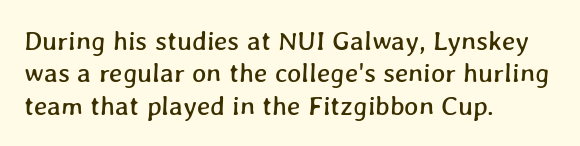
{"underline": "no", "align": "left", "line_spacing_ratio": 1.2, "letter_spacing": "normal", "letter_spacing_em": 0.0, "glyph_px": 27}
